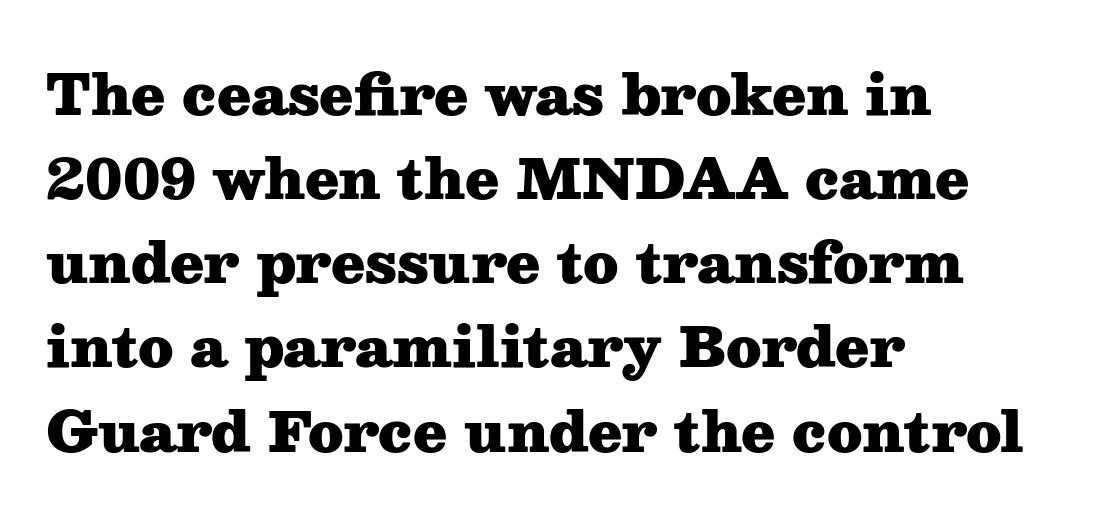
The image shows 55 px heavy, wide serif type, upright; set left-aligned, normal line spacing (1.53x), normal letter spacing, not underlined; medium stroke contrast and a medium x-height.
